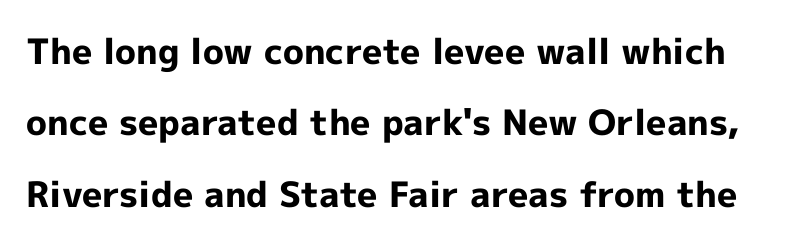
{"serif": "no", "italic": "no", "bold": "yes", "weight": "bold", "width": "normal", "x_height": "medium", "monospaced": "no", "underline": "no", "line_spacing": "loose", "line_spacing_ratio": 2.04, "letter_spacing": "normal", "letter_spacing_em": 0.0, "glyph_px": 35}
